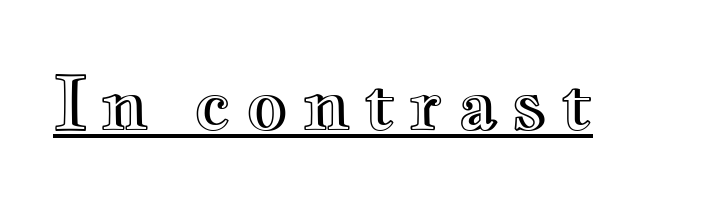
{"italic": "no", "width": "wide", "x_height": "small", "monospaced": "no", "underline": "yes", "glyph_px": 74}
